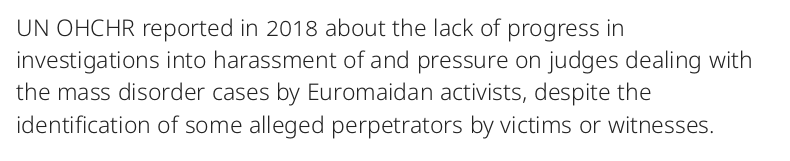
Q: Is the text bold? A: No.
Q: Is the text italic (slanted)? A: No, it is upright.
Q: Is the text underlined? A: No.
Q: How is the paragraph aligned? A: Left-aligned.
Q: Is the spacing between letters normal or unusually wide? A: Normal.
Q: Is the spacing between lines tight, normal or loose? A: Normal.
